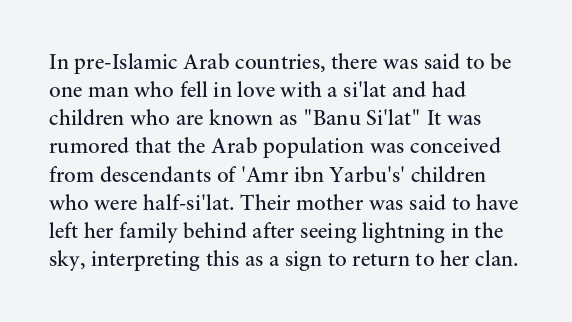
Normally led — the rows are evenly, conventionally spaced. Underlining? Definitely not there. The axis of the letterforms is exactly vertical. The passage is arranged the way most books set body copy — flush left. Default kerning and tracking; the words read as compact shapes.
